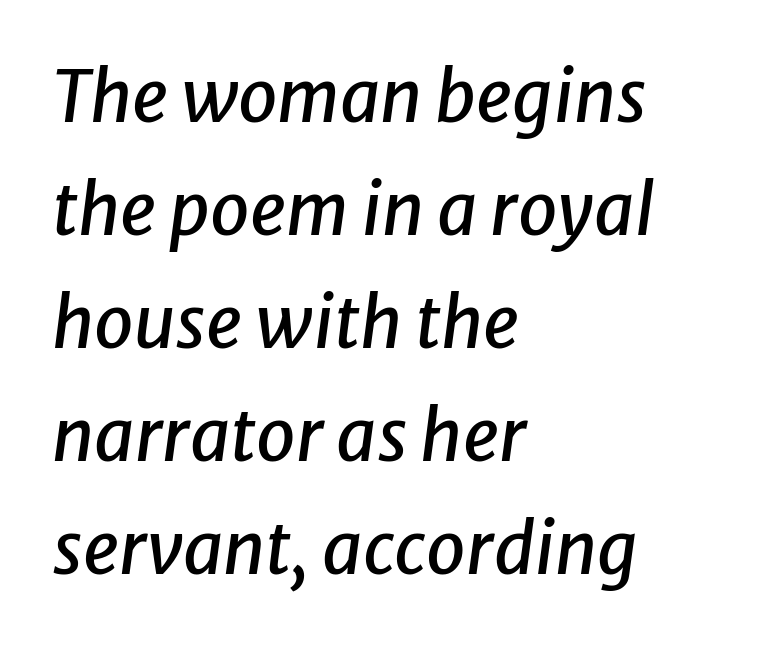
Rows of type keep a routine distance in the vertical direction. Proportional: the letters do not fall into vertical columns. The whole block is typeset with a tilt. Horizontally, the lines are justified to the leading edge only.
